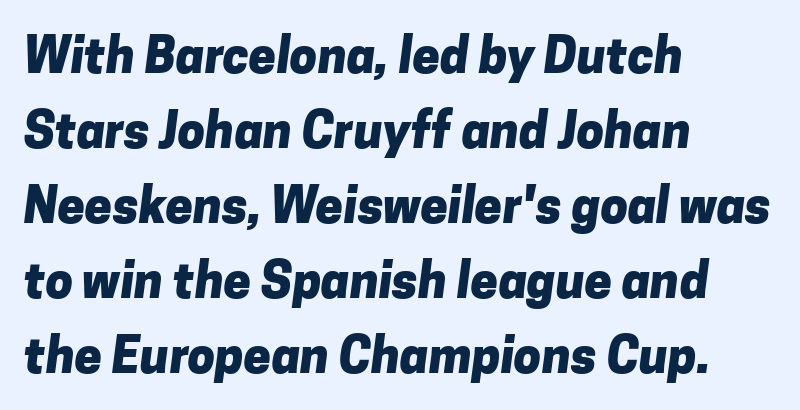
{"serif": "no", "bold": "yes", "weight": "heavy", "width": "normal", "stroke_contrast": "low", "x_height": "medium", "monospaced": "no", "underline": "no", "align": "left", "line_spacing": "normal", "line_spacing_ratio": 1.53, "letter_spacing": "normal", "letter_spacing_em": 0.0, "glyph_px": 49}
